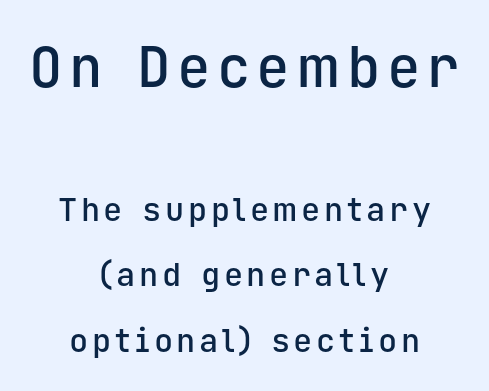
In terms of posture, this sample is upright. Large over small — that's the arrangement of the two blocks here. Centered paragraph, ragged on both sides. Monospaced: the letters line up in strict vertical columns. Any mark beneath the type? The region is blank.
